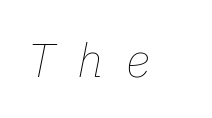
The rendering uses natural spacing where letterforms have individual widths. This is oblique type, the kind used for emphasis or titles. Think standard paragraph weight, or any step lighter than that. Spacing between characters has been opened up far beyond the box default. The area under the type is left untouched.
